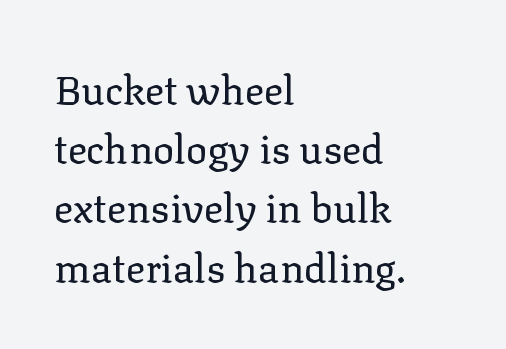
Q: Is the text bold? A: No.
Q: Is the text italic (slanted)? A: No, it is upright.
Q: Is the typeface a serif or a sans-serif typeface? A: Serif.
Q: Is the text underlined? A: No.
Q: How is the paragraph aligned? A: Left-aligned.
Q: Is the spacing between letters normal or unusually wide? A: Normal.
Q: Is the spacing between lines tight, normal or loose? A: Normal.
Q: Width (condensed, normal, or wide)? A: Normal.
Q: Stroke contrast? A: Low.
Q: x-height? A: Medium.
Q: Monospaced? A: No.
